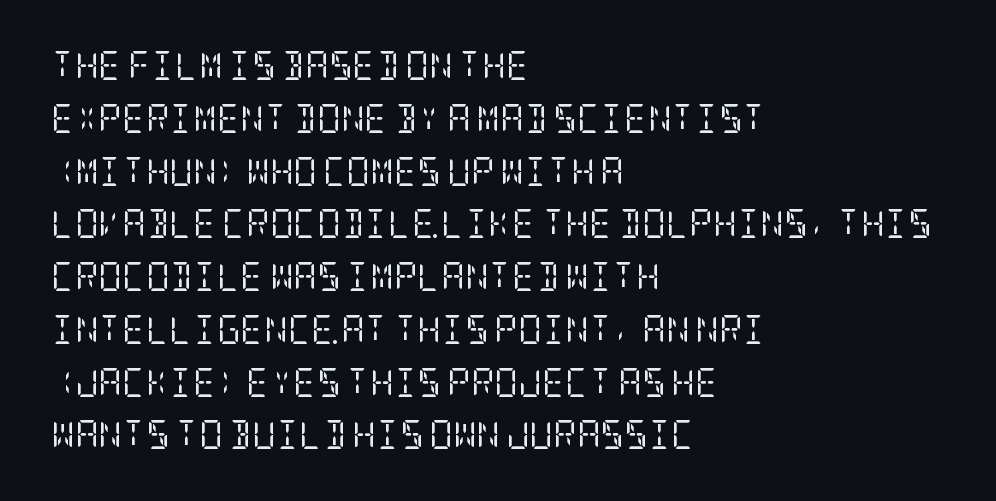
{"serif": "yes", "italic": "no", "bold": "no", "weight": "regular", "width": "condensed", "stroke_contrast": "low", "x_height": "large", "underline": "no", "align": "left", "line_spacing_ratio": 1.82, "letter_spacing": "normal", "letter_spacing_em": 0.0, "glyph_px": 29}
